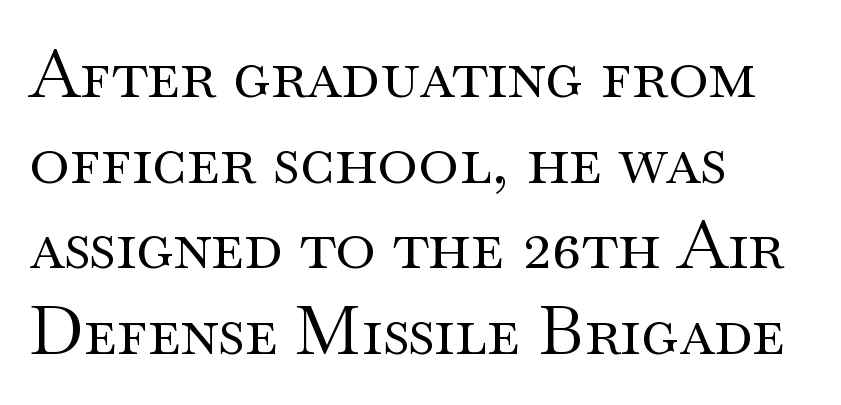
I'd call this a serif setting — the letters wear small feet. Does the leading feel generous? No, just average. A quiet, ordinary-to-light weight characterises the typeface. Proportional: the letters do not fall into vertical columns.
